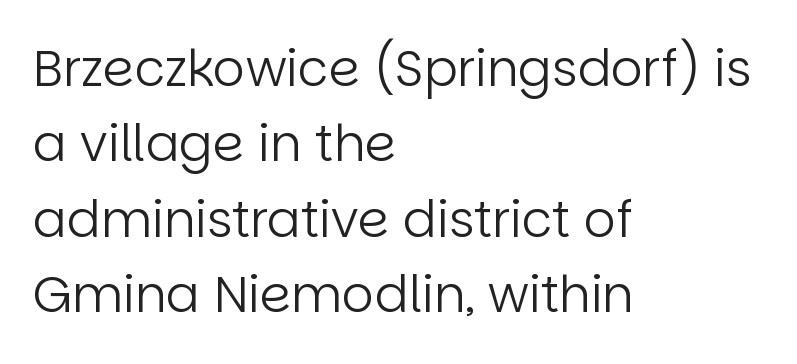
The image shows 50 px regular-weight sans-serif type, upright; set left-aligned, normal line spacing (1.51x), normal letter spacing, not underlined; low stroke contrast and a large x-height.
